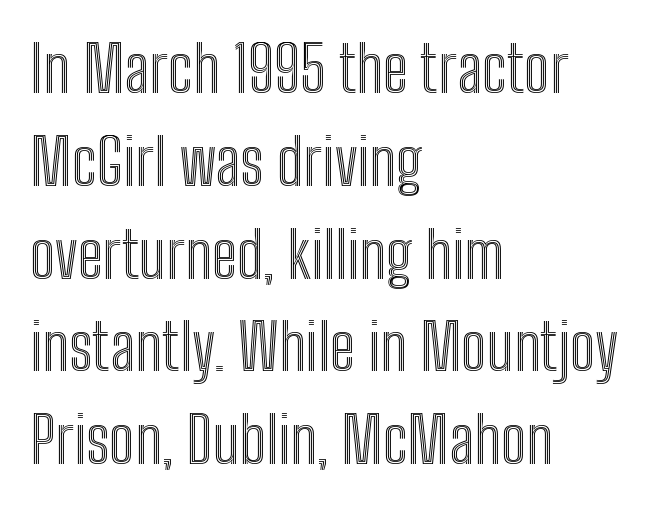
{"italic": "no", "width": "condensed", "x_height": "medium", "monospaced": "no", "underline": "no", "align": "left", "line_spacing": "normal", "line_spacing_ratio": 1.45, "letter_spacing": "normal", "letter_spacing_em": 0.0, "glyph_px": 64}
